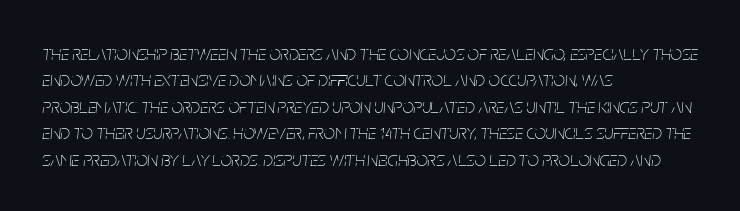
The image shows 20 px text type, italic (leaning right); set left-aligned, normal line spacing (1.32x), normal letter spacing, not underlined.
